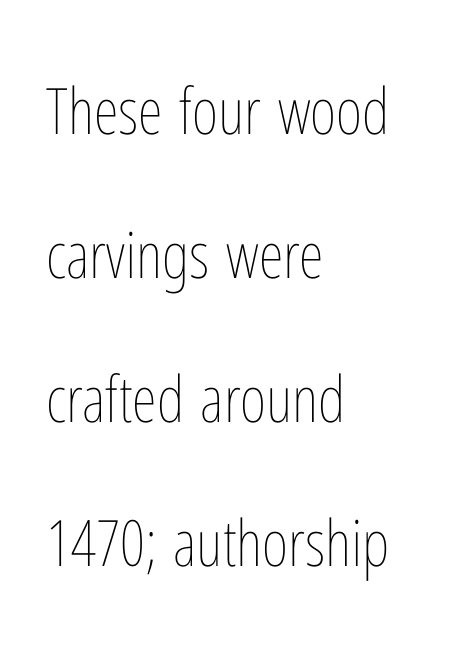
The image shows 64 px thin, condensed type, upright; set left-aligned, loose line spacing (2.25x), normal letter spacing, not underlined; low stroke contrast and a medium x-height.
